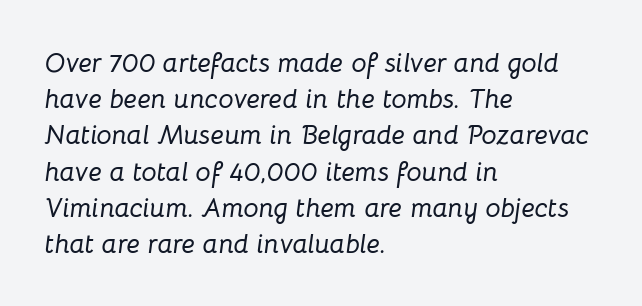
The image shows 27 px text type, italic (leaning right); set left-aligned, normal line spacing (1.34x), normal letter spacing, not underlined.
